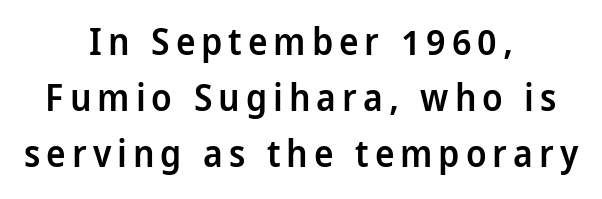
Q: Is the text bold? A: Semi-bold.
Q: Is the text italic (slanted)? A: No, it is upright.
Q: Is the typeface a serif or a sans-serif typeface? A: Sans-serif.
Q: Is the text underlined? A: No.
Q: How is the paragraph aligned? A: Centered.
Q: Is the spacing between lines tight, normal or loose? A: Normal.
Q: Width (condensed, normal, or wide)? A: Condensed.
Q: Stroke contrast? A: Low.
Q: x-height? A: Large.
Q: Monospaced? A: No.
